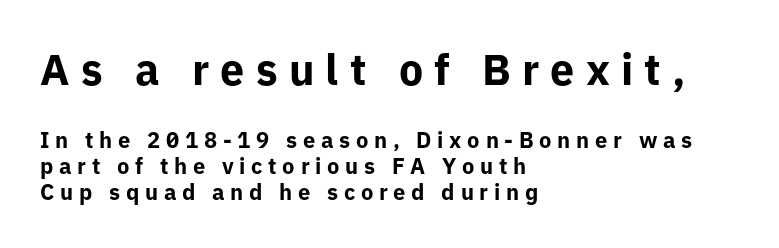
{"serif": "no", "italic": "no", "bold": "yes", "weight": "bold", "width": "normal", "stroke_contrast": "low", "x_height": "medium", "monospaced": "no", "underline": "no", "align": "left", "line_spacing_ratio": 1.18, "letter_spacing": "wide", "letter_spacing_em": 0.26, "larger_block": "first", "size_ratio": 1.95, "glyph_px": 43}
